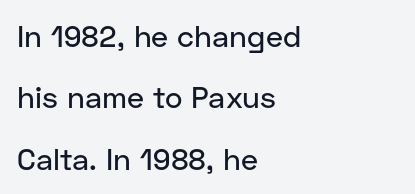
{"serif": "no", "italic": "no", "width": "normal", "stroke_contrast": "low", "x_height": "medium", "monospaced": "no", "underline": "no", "align": "left", "line_spacing": "loose", "line_spacing_ratio": 2.05, "letter_spacing": "normal", "letter_spacing_em": 0.0, "glyph_px": 30}
